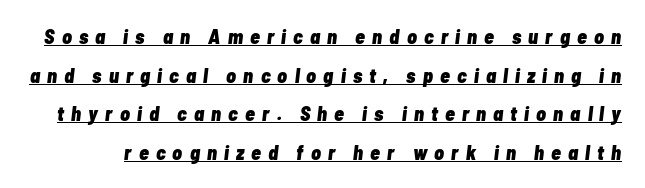
The image shows 20 px bold type, italic (leaning right); set loose line spacing (1.93x), unusually wide letter spacing (+0.36 em), underlined.
